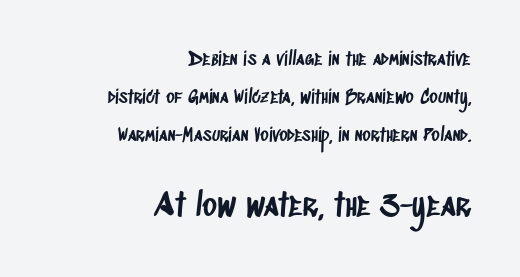
Q: Is the typeface a serif or a sans-serif typeface? A: Sans-serif.
Q: Is the text underlined? A: No.
Q: How is the paragraph aligned? A: Right-aligned.
Q: Is the spacing between letters normal or unusually wide? A: Normal.
Q: Is the spacing between lines tight, normal or loose? A: Loose.
Q: Which block of text is set in a larger size, the first (top) or the second (bottom)? A: The second (bottom) one.
Q: Width (condensed, normal, or wide)? A: Condensed.
Q: Stroke contrast? A: Low.
Q: x-height? A: Large.
Q: Monospaced? A: No.
